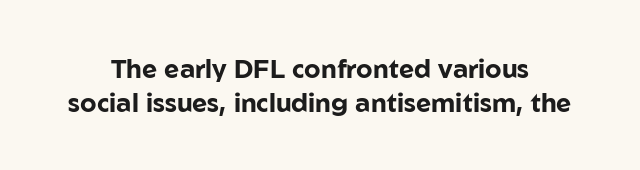
Q: Is the text bold? A: Yes.
Q: Is the text italic (slanted)? A: No, it is upright.
Q: Is the text underlined? A: No.
Q: Is the spacing between letters normal or unusually wide? A: Normal.
Q: Is the spacing between lines tight, normal or loose? A: Normal.
